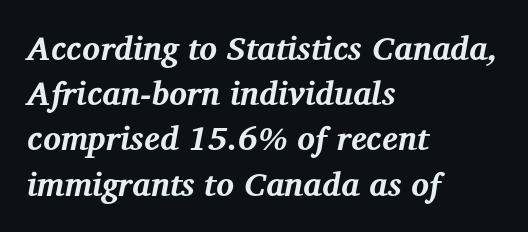
A full-strength bold gives these letters their thick strokes. Posture: slanted. Do the characters align in a grid? No, the font is proportional. This sample keeps an unexceptional amount of space between lines. No extra tracking has been applied to these lines.
